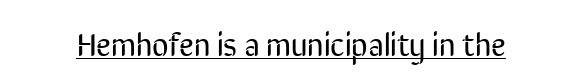
{"serif": "no", "italic": "no", "bold": "no", "weight": "regular", "width": "condensed", "stroke_contrast": "low", "x_height": "medium", "monospaced": "no", "underline": "yes", "letter_spacing": "normal", "letter_spacing_em": 0.0, "glyph_px": 32}
